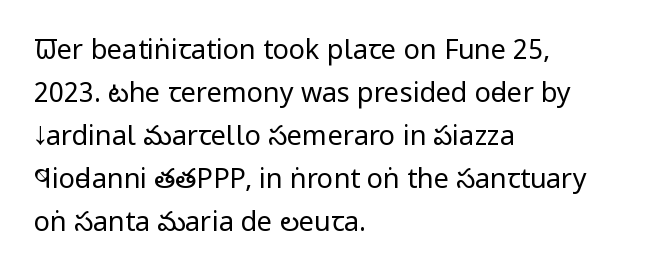
Q: Is the text bold? A: No.
Q: Is the text italic (slanted)? A: No, it is upright.
Q: Is the text underlined? A: No.
Q: How is the paragraph aligned? A: Left-aligned.
Q: Is the spacing between letters normal or unusually wide? A: Normal.
Q: Is the spacing between lines tight, normal or loose? A: Normal.
